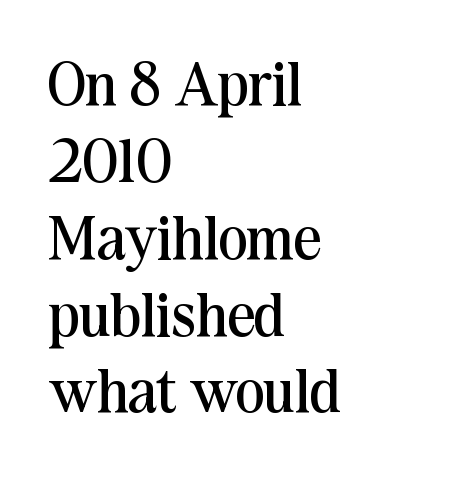
Q: Is the text bold? A: No.
Q: Is the text italic (slanted)? A: No, it is upright.
Q: Is the typeface a serif or a sans-serif typeface? A: Serif.
Q: Is the text underlined? A: No.
Q: How is the paragraph aligned? A: Left-aligned.
Q: Is the spacing between letters normal or unusually wide? A: Normal.
Q: Is the spacing between lines tight, normal or loose? A: Normal.
Q: Width (condensed, normal, or wide)? A: Normal.
Q: Stroke contrast? A: Medium.
Q: x-height? A: Medium.
Q: Monospaced? A: No.
